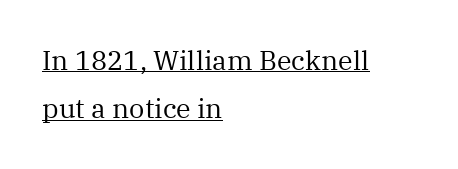
The image shows 27 px text type, upright; set left-aligned, line spacing 1.79x, normal letter spacing, underlined.
